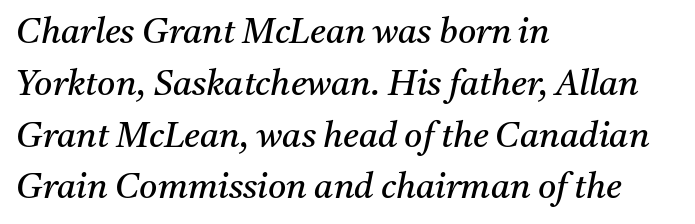
Observe the ordinary spacing: letters are neighbours, not strangers. A normal amount of white space separates one row of letters from the next. Letterform terminals end in serifs throughout the passage. This is not heavy type; no bold has been used. The lines are quadded left.
